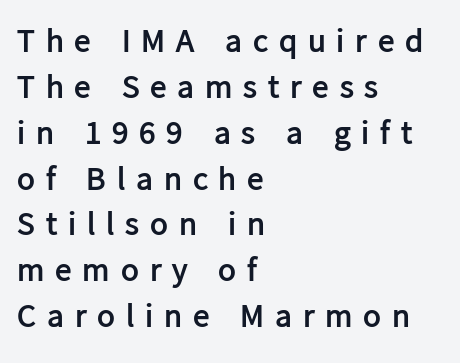
The image shows 33 px semibold sans-serif type, upright; set left-aligned, normal line spacing (1.39x), unusually wide letter spacing (+0.33 em), not underlined; low stroke contrast and a medium x-height.
